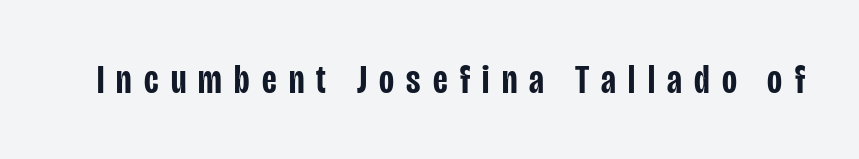
This is sans-serif lettering, the kind often seen on screens and signage. If you drew a line through each stem, it would be perfectly vertical. Look at the tracking — it's clearly loosened, letters drifting apart. The passage shown is typed in a proportional face where columns would drift. In terms of weight, the rendering is demibold, just under bold. Has an underline been added? It has not.
